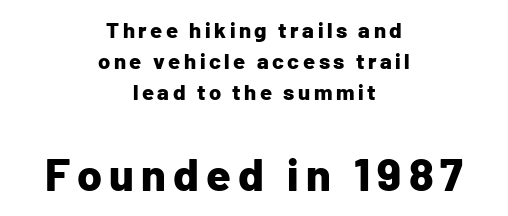
The image shows 45 px bold sans-serif type, upright; set centered, normal line spacing (1.42x), not underlined; the second (bottom) block is 2.05x larger; low stroke contrast and a medium x-height.
